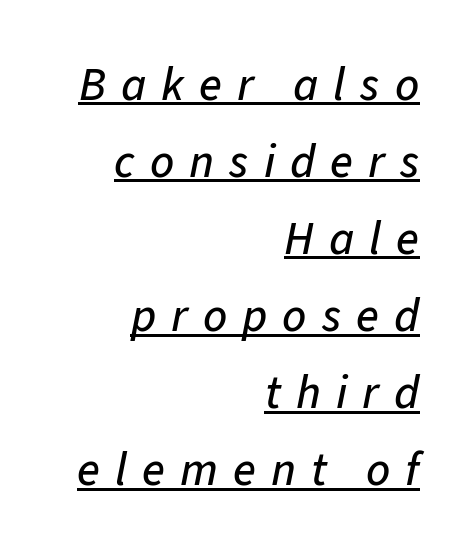
Think of a printed novel: that variable character pitch is what you see here. Check the space under the baseline: a stroke is drawn there. Vertical spacing — default. A flush-right, rag-left setting is used for this passage. Glyph-to-glyph distance is far greater than everyday printed text. Does the lettering tilt? It does — this is italic.
